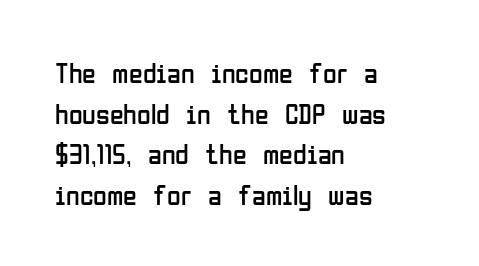
{"serif": "no", "italic": "no", "bold": "no", "weight": "regular", "width": "condensed", "stroke_contrast": "low", "x_height": "medium", "monospaced": "no", "underline": "no", "align": "left", "line_spacing": "normal", "line_spacing_ratio": 1.45, "letter_spacing": "normal", "letter_spacing_em": 0.0, "glyph_px": 28}
